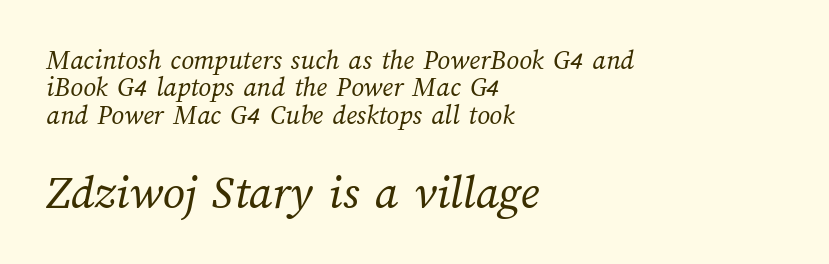
{"bold": "no", "weight": "regular", "width": "normal", "stroke_contrast": "medium", "x_height": "medium", "monospaced": "no", "underline": "no", "align": "left", "line_spacing": "tight", "line_spacing_ratio": 0.98, "letter_spacing": "normal", "letter_spacing_em": 0.0, "larger_block": "second", "size_ratio": 1.75, "glyph_px": 49}
